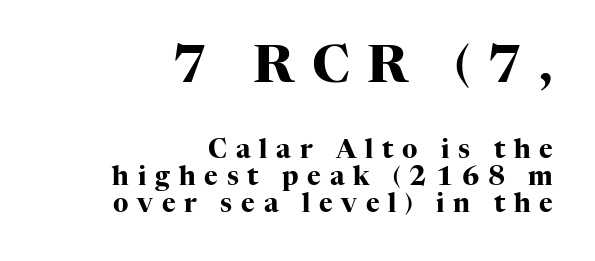
The image shows 52 px heavy serif type, upright; set right-aligned, tight line spacing (1.04x), unusually wide letter spacing (+0.34 em), not underlined; the first (top) block is 2.0x larger; high stroke contrast and a medium x-height.
